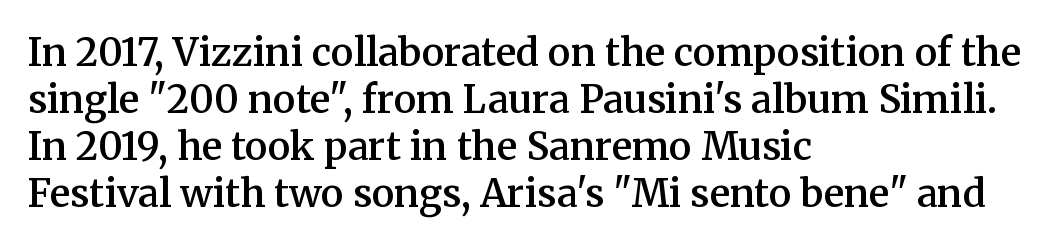
The passage shown is typeset with a serif family. Lines of text with bare space underneath. A bit beefed up — I'd call it semibold rather than bold. The face used here is rendered with its standard letterfit.
